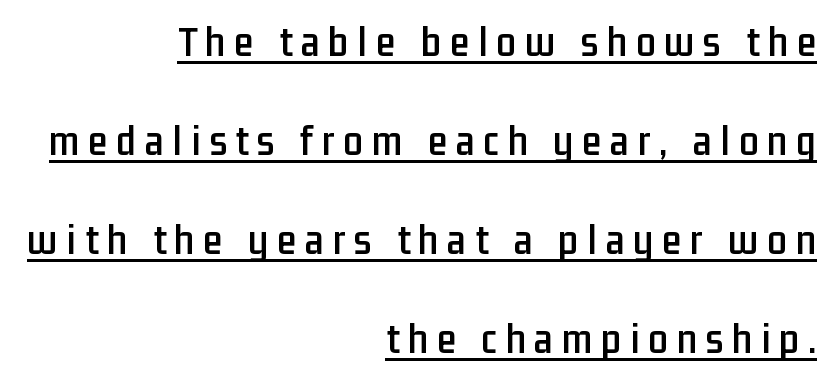
{"serif": "no", "italic": "no", "width": "condensed", "stroke_contrast": "low", "x_height": "medium", "monospaced": "no", "underline": "yes", "align": "right", "line_spacing": "loose", "line_spacing_ratio": 2.25, "letter_spacing": "wide", "letter_spacing_em": 0.2, "glyph_px": 44}
